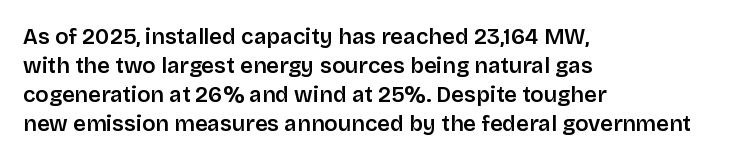
The image shows 22 px text type, upright; set left-aligned, normal line spacing (1.32x), normal letter spacing, not underlined.
